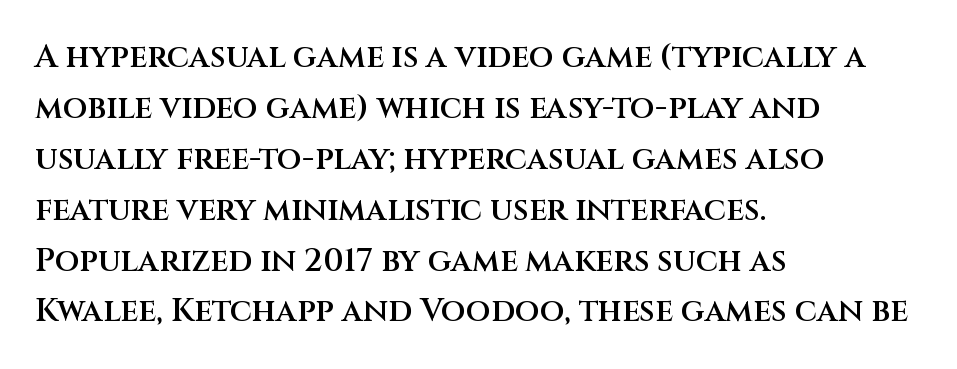
The image shows 32 px semibold sans-serif type, upright; set left-aligned, normal line spacing (1.59x), normal letter spacing, not underlined; medium stroke contrast and a large x-height.
